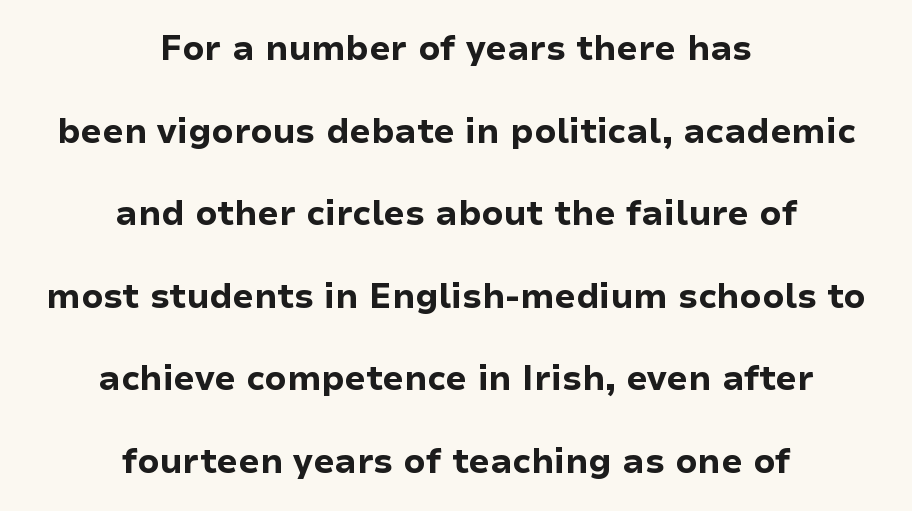
Q: Is the text bold? A: Yes.
Q: Is the text italic (slanted)? A: No, it is upright.
Q: Is the typeface a serif or a sans-serif typeface? A: Sans-serif.
Q: Is the text underlined? A: No.
Q: How is the paragraph aligned? A: Centered.
Q: Is the spacing between letters normal or unusually wide? A: Normal.
Q: Is the spacing between lines tight, normal or loose? A: Loose.
Q: Width (condensed, normal, or wide)? A: Normal.
Q: Stroke contrast? A: Low.
Q: x-height? A: Medium.
Q: Monospaced? A: No.
